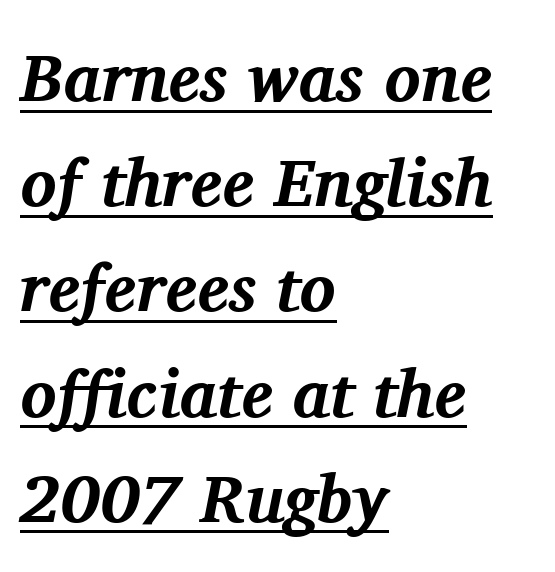
Quick note: italic. The letters advance in unequal steps, a hallmark of proportional type. Underlining? Definitely there. All the whitespace from short lines collects on the right. As a designer I'd log this as weight 700, bold. Typographically, this falls in the serif category.
